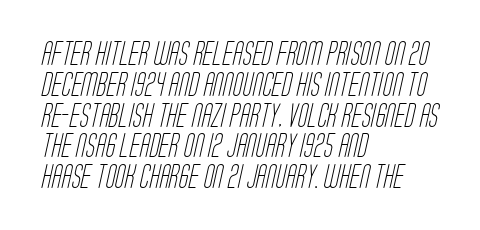
These glyphs show unthickened strokes, regular width or finer. If you measured baseline to baseline, you'd find a middling distance. Glance below the letters and you will spot only blank space. Line starts are locked; line ends wander. Honestly, the letter spacing is just normal — you wouldn't notice it.
